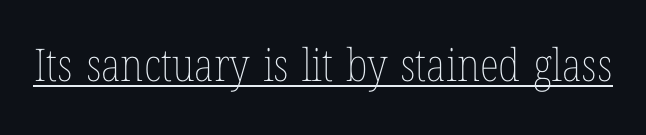
Q: Is the text bold? A: No.
Q: Is the text italic (slanted)? A: No, it is upright.
Q: Is the text underlined? A: Yes.
Q: Is the spacing between letters normal or unusually wide? A: Normal.
Q: Width (condensed, normal, or wide)? A: Condensed.
Q: Stroke contrast? A: Low.
Q: x-height? A: Medium.
Q: Monospaced? A: No.
